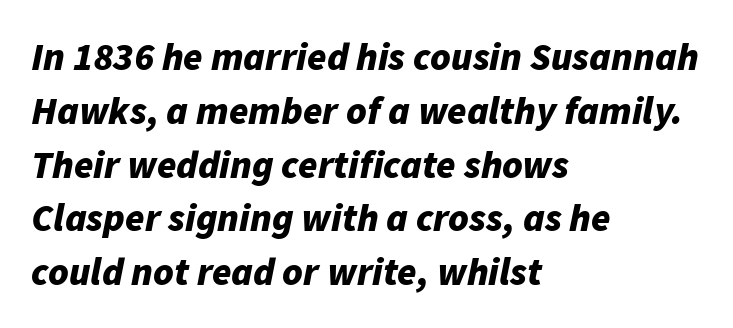
{"italic": "yes", "lean": "right", "slant_degrees": 11, "bold": "yes", "weight": "bold", "width": "normal", "stroke_contrast": "low", "x_height": "medium", "monospaced": "no", "underline": "no", "align": "left", "line_spacing": "normal", "line_spacing_ratio": 1.38, "letter_spacing": "normal", "letter_spacing_em": 0.0, "glyph_px": 39}
